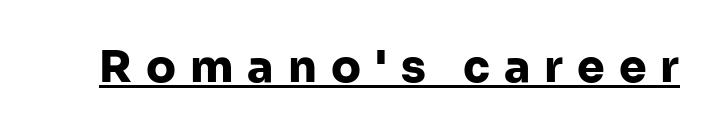
{"serif": "no", "italic": "no", "bold": "yes", "weight": "heavy", "width": "normal", "stroke_contrast": "low", "x_height": "medium", "monospaced": "no", "underline": "yes", "letter_spacing": "wide", "letter_spacing_em": 0.32, "glyph_px": 44}
